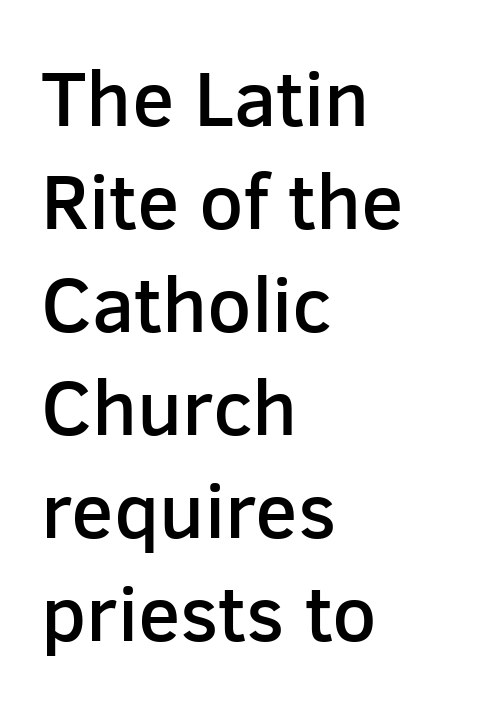
{"serif": "no", "italic": "no", "bold": "semi", "weight": "semibold", "width": "normal", "stroke_contrast": "low", "x_height": "medium", "monospaced": "no", "underline": "no", "align": "left", "line_spacing": "normal", "line_spacing_ratio": 1.32, "letter_spacing": "normal", "letter_spacing_em": 0.0, "glyph_px": 78}
